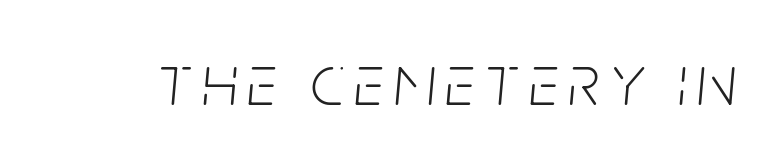
Q: Is the text bold? A: No.
Q: Is the text italic (slanted)? A: Yes, it leans right by about 5 degrees.
Q: Is the text underlined? A: No.
Q: Width (condensed, normal, or wide)? A: Condensed.
Q: Stroke contrast? A: Low.
Q: x-height? A: Large.
Q: Monospaced? A: No.
